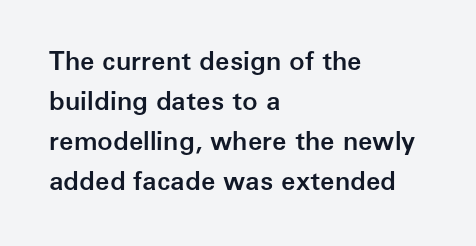
Leading matches the norm, producing a regular column. The passage is arranged the way most books set body copy — flush left. Anything drawn beneath the words? Only blank space. Typesetter's note: demi weight, one step under bold.
